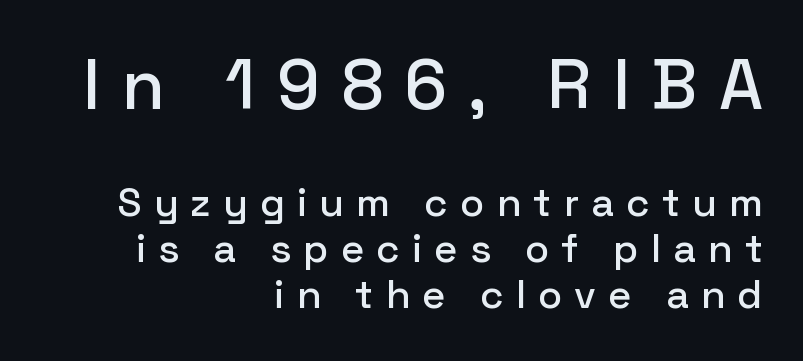
{"serif": "no", "italic": "no", "width": "normal", "stroke_contrast": "low", "x_height": "medium", "monospaced": "no", "underline": "no", "align": "right", "line_spacing": "tight", "line_spacing_ratio": 1.15, "letter_spacing": "wide", "letter_spacing_em": 0.3, "larger_block": "first", "size_ratio": 1.75, "glyph_px": 70}
